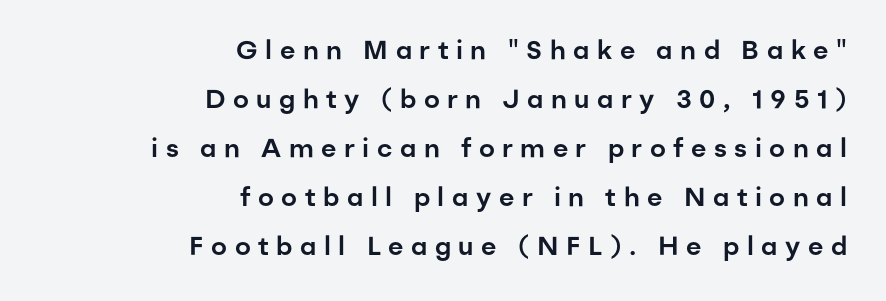
The passage shown is not underscored anywhere. The type is letterspaced generously, with wide tracking. Casual observation: everything's shoved over to the right. The letters stand straight up with perfectly vertical stems.
